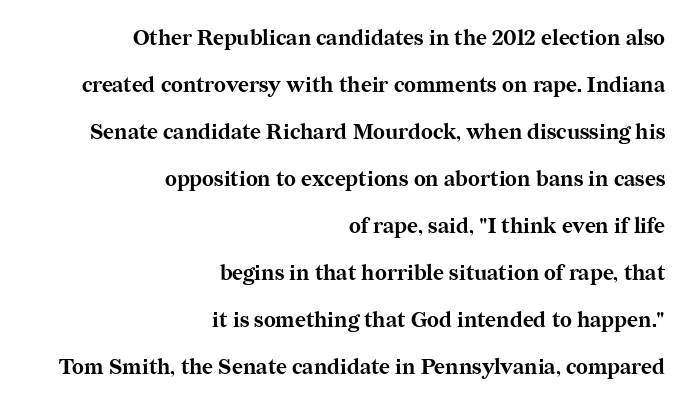
The image shows 21 px bold type, upright; set right-aligned, loose line spacing (2.24x), normal letter spacing, not underlined.
